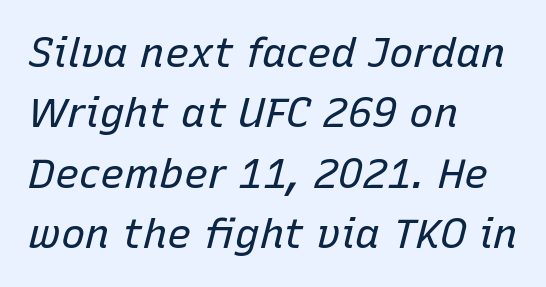
The image shows 41 px regular-weight type, italic (leaning right); set left-aligned, normal line spacing (1.47x), normal letter spacing, not underlined; low stroke contrast and a medium x-height.
